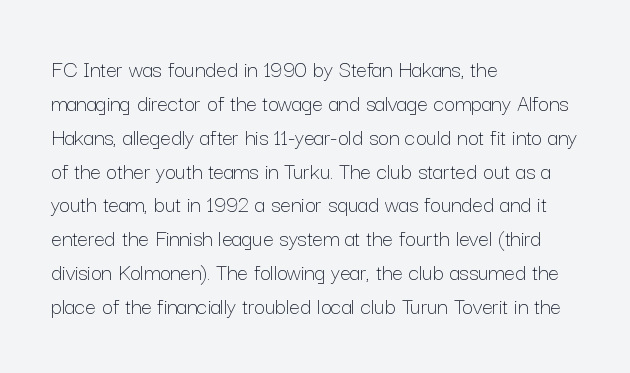
The image shows 24 px text type, upright; set left-aligned, normal line spacing (1.41x), normal letter spacing, not underlined.
